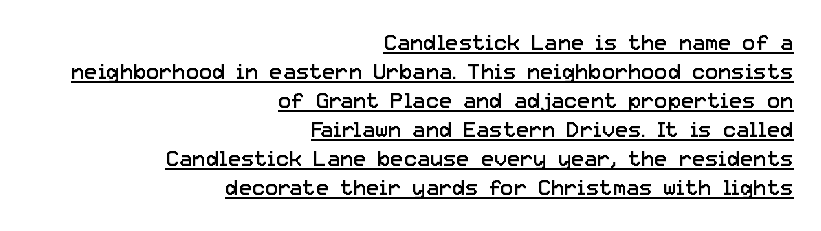
Line ends are locked; line starts wander. Underlining? Definitely there. The line texture is even and compact thanks to regular tracking. The letterforms sit at book weight or below. Is there any slant? The stems are plumb. Rows of type keep a routine distance in the vertical direction.
